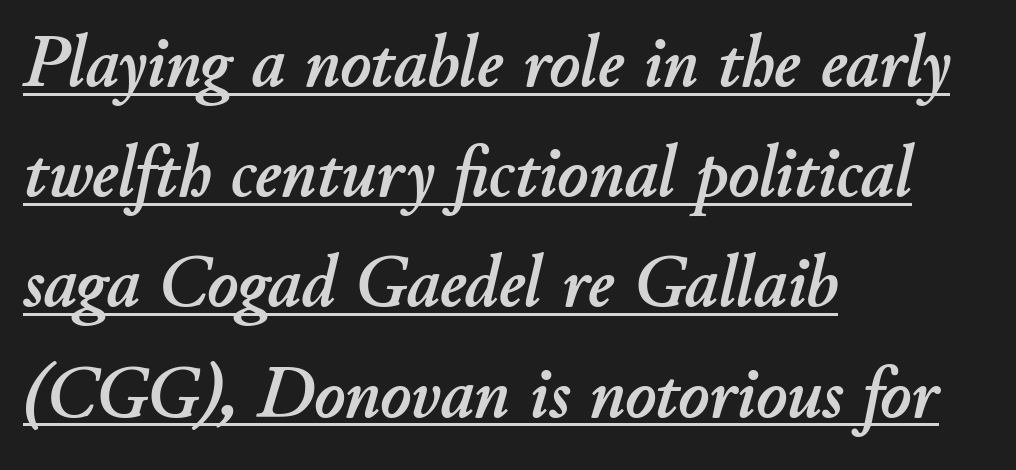
The image shows 73 px text type, italic (leaning right); set left-aligned, normal line spacing (1.51x), normal letter spacing, underlined; low stroke contrast and a small x-height.
